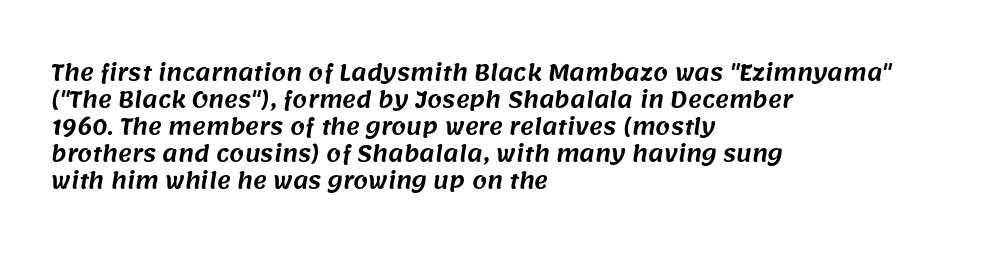
A normal amount of white space separates one row of letters from the next. Compared with typical body copy, the letter spacing here is the same. The space beneath each line is pristine and unruled. The lines in this sample share a left origin and differ only in where they stop.
